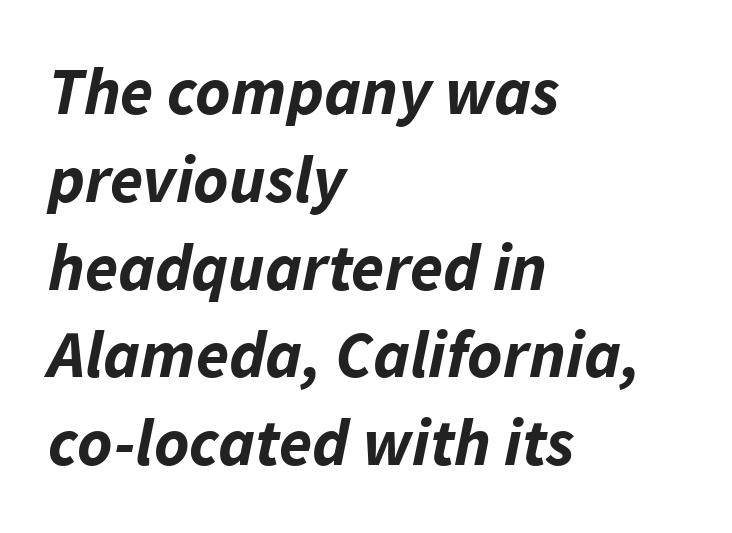
Quick note: italic. Typographic density is high because the face is bold. The designer left line spacing at the default. These lines are rendered in a variable-pitch font. Any mark beneath the type? The region is blank. Typeset ragged right — the left edge is the straight one.
